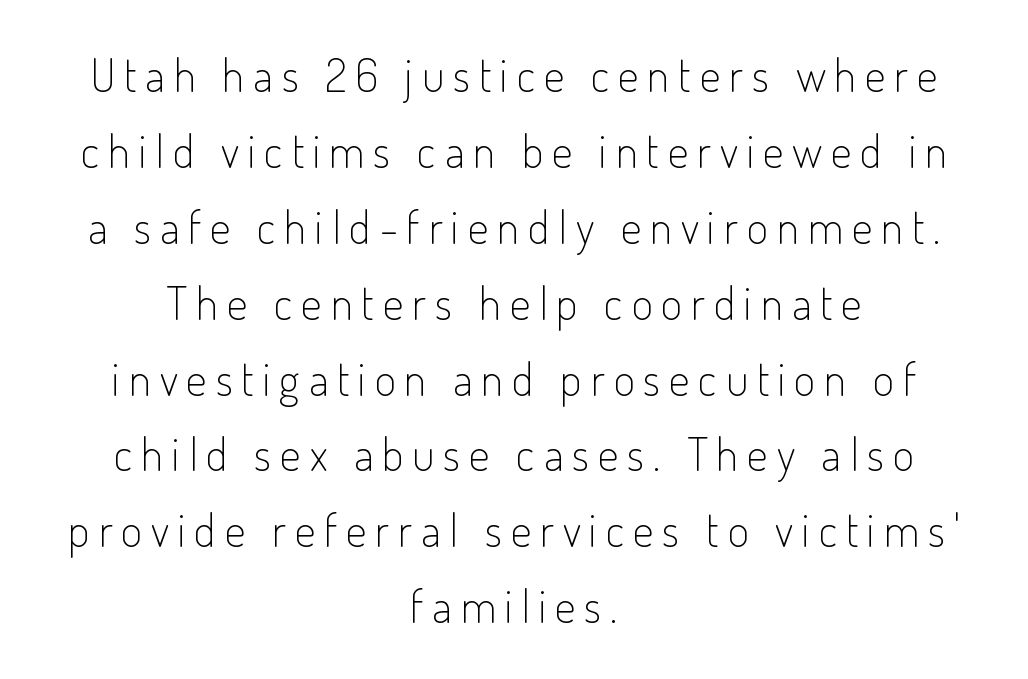
Q: Is the text bold? A: No.
Q: Is the text italic (slanted)? A: No, it is upright.
Q: Is the typeface a serif or a sans-serif typeface? A: Sans-serif.
Q: Is the text underlined? A: No.
Q: How is the paragraph aligned? A: Centered.
Q: Is the spacing between lines tight, normal or loose? A: Normal.
Q: Width (condensed, normal, or wide)? A: Condensed.
Q: Stroke contrast? A: Low.
Q: x-height? A: Small.
Q: Monospaced? A: No.
